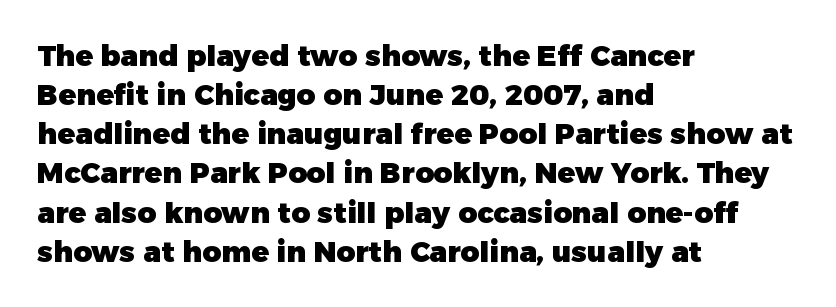
The image shows 29 px heavy sans-serif type, upright; set left-aligned, normal line spacing (1.35x), normal letter spacing, not underlined; low stroke contrast and a medium x-height.
